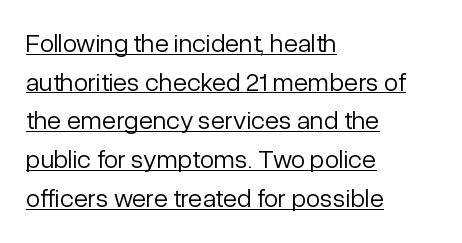
Ink coverage per letter is moderate at most. You can see a thin bar hugging the bottom of the glyphs. Every row of glyphs begins at an identical x-position on the left. The block of text has a typical density, with ordinary space between rows. No italicization has been applied; the sample stays upright.
